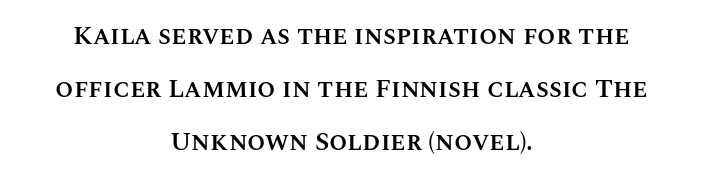
{"italic": "no", "bold": "semi", "underline": "no", "align": "center", "line_spacing": "loose", "line_spacing_ratio": 2.04, "letter_spacing": "normal", "letter_spacing_em": 0.0, "glyph_px": 26}
